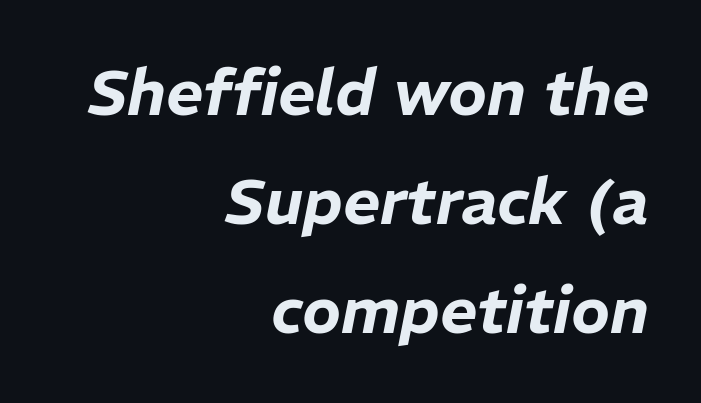
The image shows 64 px text type, italic (leaning right); set right-aligned, normal line spacing (1.7x), normal letter spacing, not underlined; low stroke contrast and a medium x-height.
